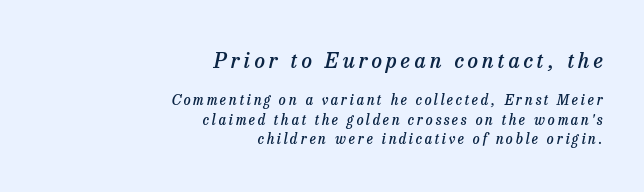
Q: Is the text bold? A: Semi-bold.
Q: Is the text italic (slanted)? A: Yes, it leans right by about 13 degrees.
Q: Is the text underlined? A: No.
Q: How is the paragraph aligned? A: Right-aligned.
Q: Is the spacing between lines tight, normal or loose? A: Normal.
Q: Which block of text is set in a larger size, the first (top) or the second (bottom)? A: The first (top) one.
